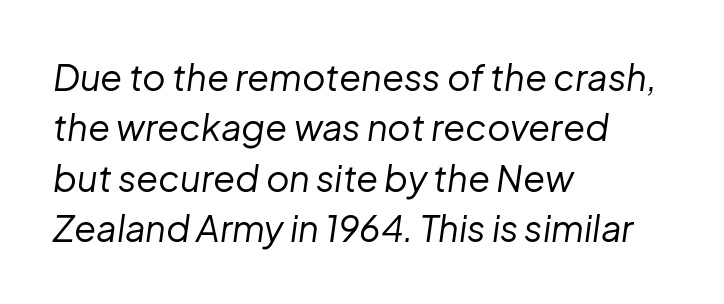
Q: Is the text bold? A: No.
Q: Is the text italic (slanted)? A: Yes, it leans right by about 8 degrees.
Q: Is the text underlined? A: No.
Q: How is the paragraph aligned? A: Left-aligned.
Q: Is the spacing between letters normal or unusually wide? A: Normal.
Q: Is the spacing between lines tight, normal or loose? A: Normal.
Q: Width (condensed, normal, or wide)? A: Normal.
Q: Stroke contrast? A: Low.
Q: x-height? A: Medium.
Q: Monospaced? A: No.
